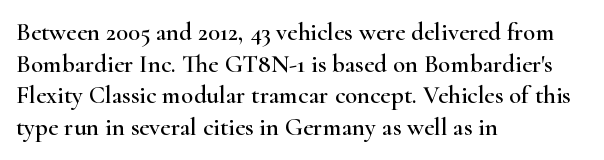
The image shows 25 px text type, upright; set left-aligned, normal line spacing (1.27x), normal letter spacing, not underlined.
